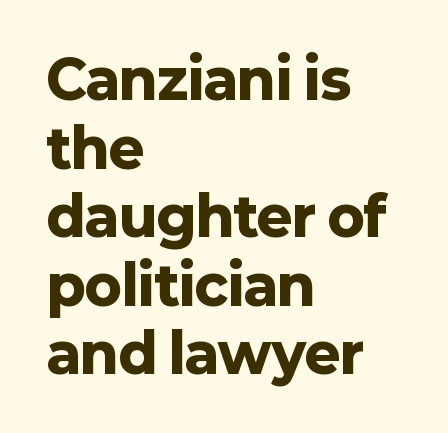
{"serif": "no", "italic": "no", "bold": "yes", "weight": "heavy", "width": "normal", "stroke_contrast": "low", "x_height": "medium", "monospaced": "no", "underline": "no", "align": "left", "line_spacing": "normal", "line_spacing_ratio": 1.27, "letter_spacing": "normal", "letter_spacing_em": 0.0, "glyph_px": 54}
